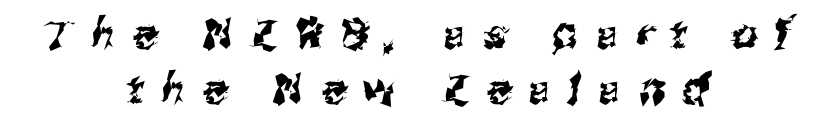
Think of a printed novel: that variable character pitch is what you see here. No feet cap the strokes, marking this as sans-serif type. Is the block centered? Yes — each line is placed symmetrically about the middle. The gaps between neighbouring characters are conspicuously large. Honestly, the row spacing looks completely unremarkable. Underline: absent.
